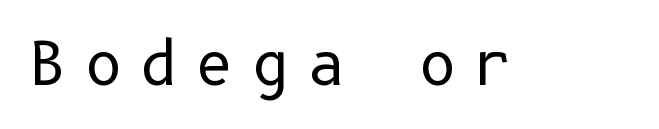
No extra ink here — the face is not bold. Each word looks stretched out because of the extra space between its letters. Ordinary non-slanted type is in use. Font category for this specimen: sans-serif. Check the space under the baseline: it is left empty.
